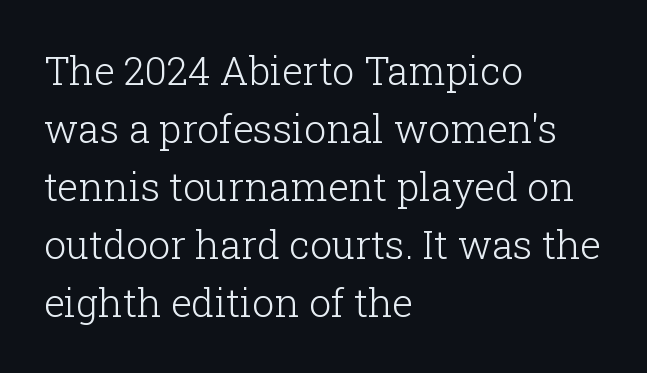
Vertical spacing — default. A bare baseline throughout the passage. Honestly, the letter spacing is just normal — you wouldn't notice it. Italic: no, the glyphs are upright roman. Is this a heavy cut? Hardly; it is regular or lighter.
